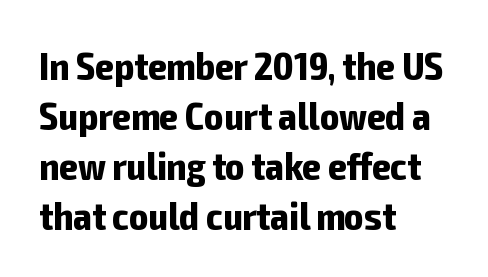
The characters display no serif detailing; their extremities are plain. Teacher's note: observe the even left margin — that is flush-left alignment. Stroke thickness is high; the sample reads as a true bold. Varying glyph widths throughout — classic text-font behaviour. A typesetter would call this leading conventional body-copy spacing.
